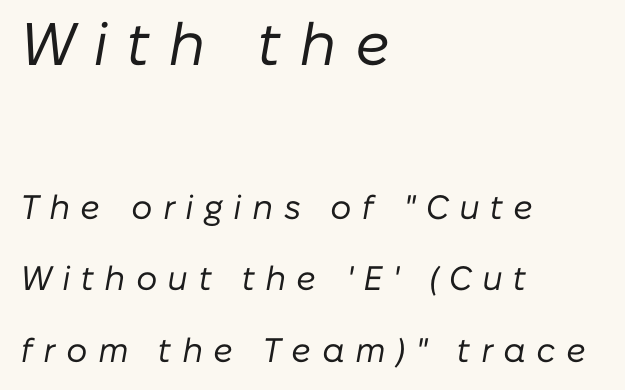
Q: Is the text bold? A: No.
Q: Is the text italic (slanted)? A: Yes, it leans right by about 10 degrees.
Q: Is the text underlined? A: No.
Q: How is the paragraph aligned? A: Left-aligned.
Q: Is the spacing between letters normal or unusually wide? A: Unusually wide.
Q: Is the spacing between lines tight, normal or loose? A: Loose.
Q: Which block of text is set in a larger size, the first (top) or the second (bottom)? A: The first (top) one.
Q: Width (condensed, normal, or wide)? A: Normal.
Q: Stroke contrast? A: Low.
Q: x-height? A: Medium.
Q: Monospaced? A: No.
